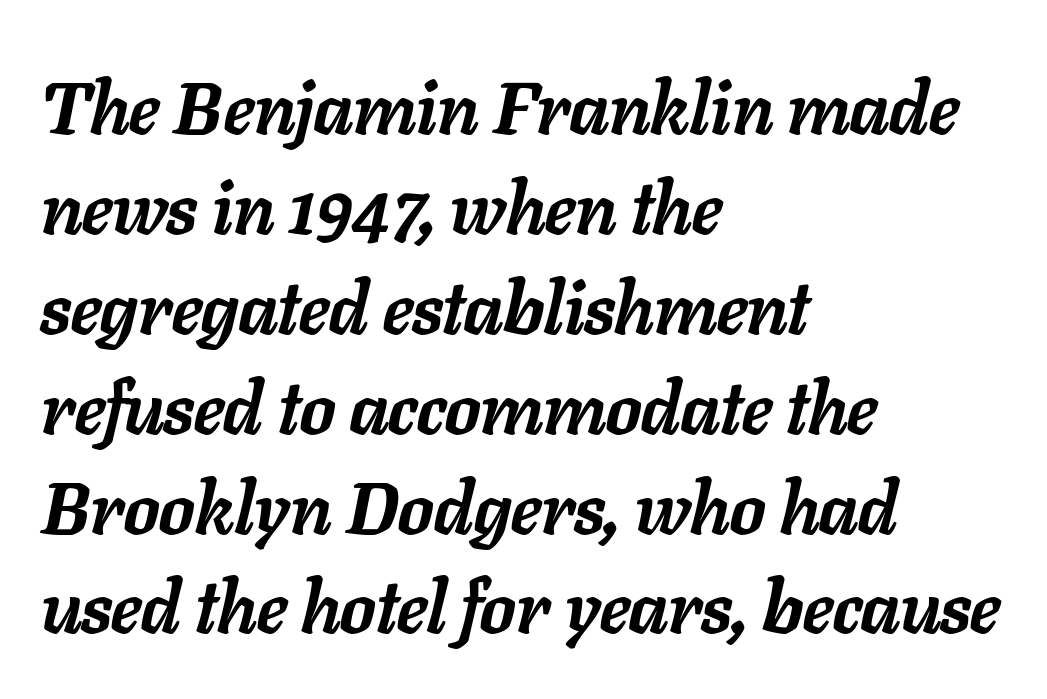
{"italic": "yes", "lean": "right", "slant_degrees": 11, "bold": "yes", "weight": "semibold", "width": "normal", "stroke_contrast": "low", "x_height": "medium", "monospaced": "no", "underline": "no", "align": "left", "line_spacing": "normal", "line_spacing_ratio": 1.35, "letter_spacing": "normal", "letter_spacing_em": 0.0, "glyph_px": 74}
